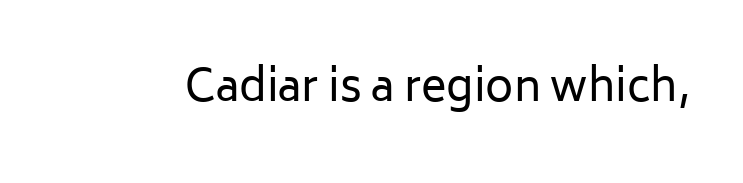
Q: Is the text bold? A: No.
Q: Is the text italic (slanted)? A: No, it is upright.
Q: Is the typeface a serif or a sans-serif typeface? A: Sans-serif.
Q: Is the text underlined? A: No.
Q: Is the spacing between letters normal or unusually wide? A: Normal.
Q: Width (condensed, normal, or wide)? A: Normal.
Q: Stroke contrast? A: Low.
Q: x-height? A: Medium.
Q: Monospaced? A: No.
